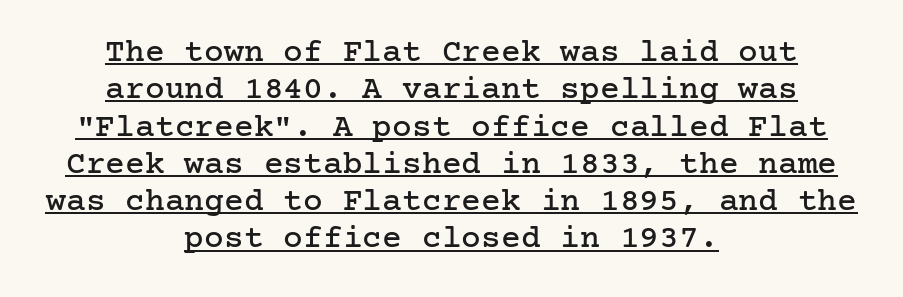
The image shows 33 px serif type, upright; set centered, tight line spacing (1.13x), normal letter spacing, underlined; low stroke contrast and a medium x-height.
